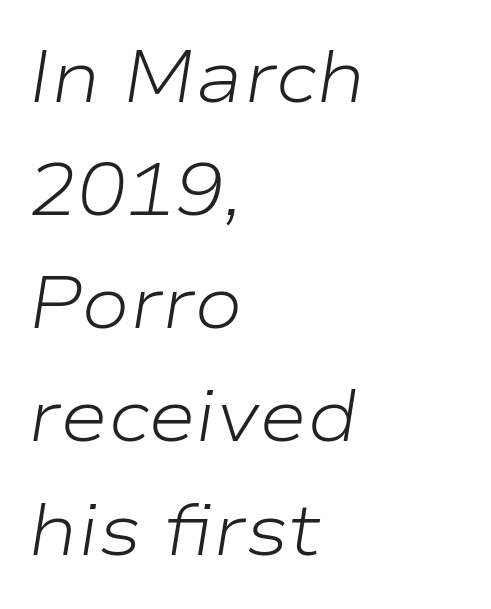
Compared with a centered layout, this one pins lines to the left instead. Has an underline been added? It has not. Glyph-to-glyph distance matches everyday printed text. A light-to-regular cut is what we see here. The passage shown leans; its letterforms are oblique.
